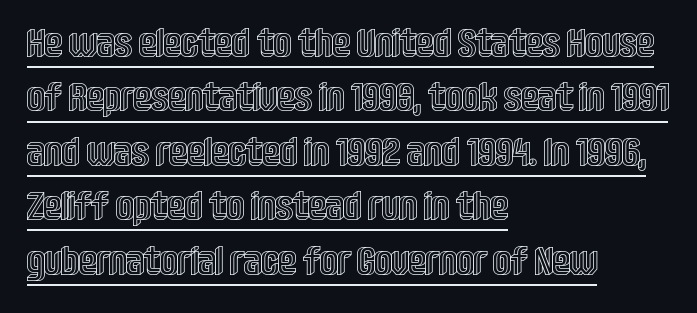
The image shows 40 px condensed type, upright; set left-aligned, normal line spacing (1.36x), normal letter spacing, underlined; a large x-height.
